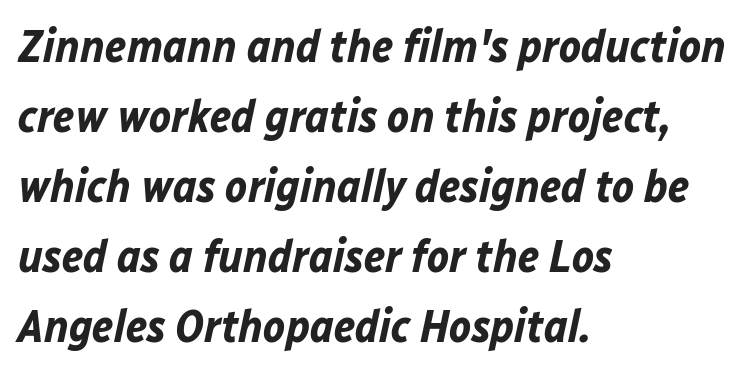
The image shows 46 px bold type, italic (leaning right); set left-aligned, normal line spacing (1.52x), normal letter spacing, not underlined; low stroke contrast and a medium x-height.
